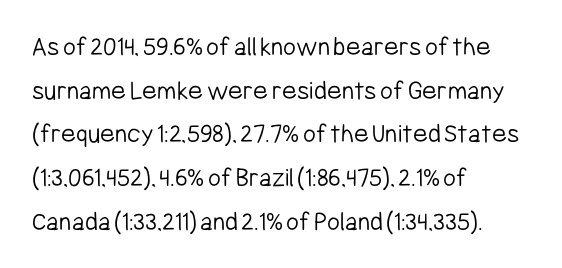
Q: Is the text bold? A: No.
Q: Is the text italic (slanted)? A: No, it is upright.
Q: Is the typeface a serif or a sans-serif typeface? A: Sans-serif.
Q: Is the text underlined? A: No.
Q: How is the paragraph aligned? A: Left-aligned.
Q: Is the spacing between letters normal or unusually wide? A: Normal.
Q: Is the spacing between lines tight, normal or loose? A: Normal.
Q: Width (condensed, normal, or wide)? A: Condensed.
Q: Stroke contrast? A: Low.
Q: x-height? A: Medium.
Q: Monospaced? A: No.
